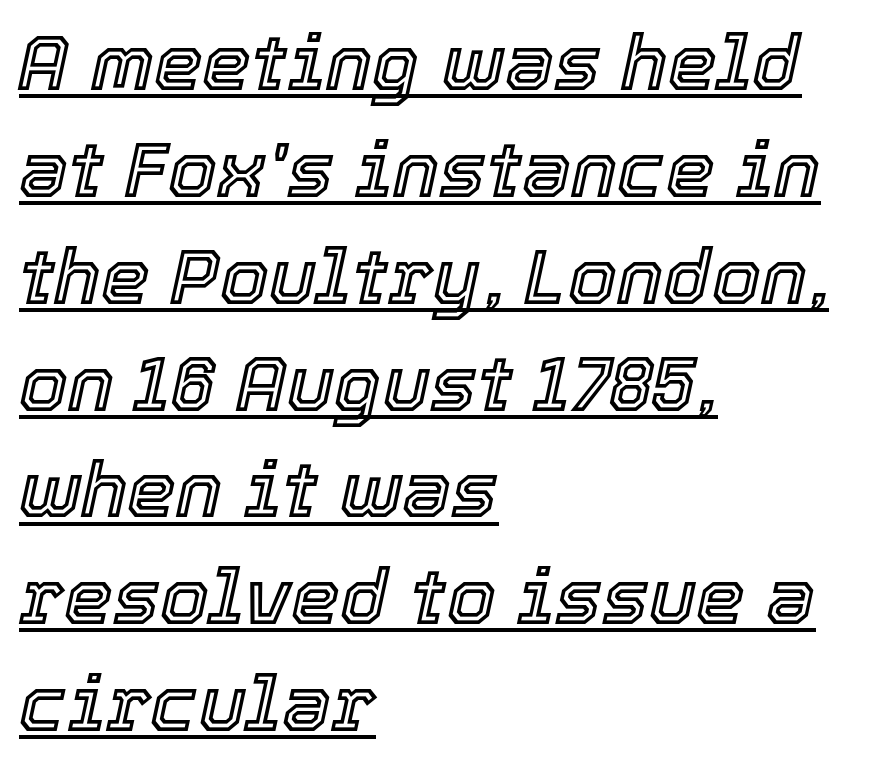
Q: Is the text italic (slanted)? A: Yes, it leans right by about 12 degrees.
Q: Is the text underlined? A: Yes.
Q: How is the paragraph aligned? A: Left-aligned.
Q: Is the spacing between letters normal or unusually wide? A: Normal.
Q: Is the spacing between lines tight, normal or loose? A: Normal.
Q: Width (condensed, normal, or wide)? A: Normal.
Q: x-height? A: Medium.
Q: Monospaced? A: No.
